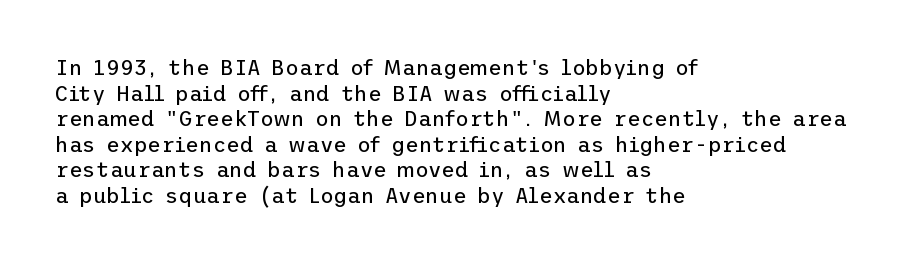
The image shows 21 px text type, upright; set left-aligned, line spacing 1.22x, normal letter spacing, not underlined.
